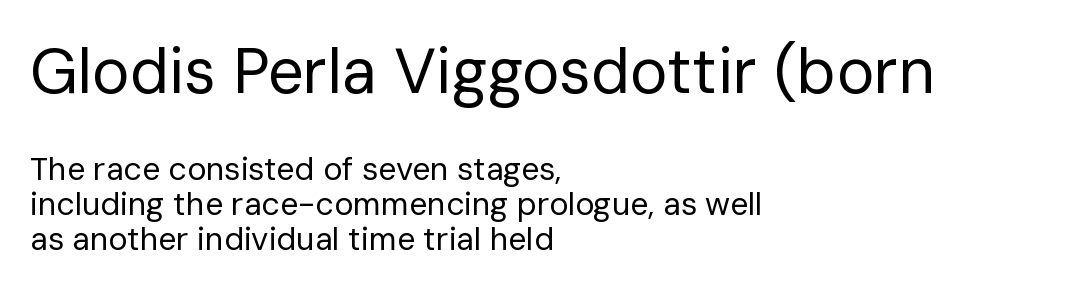
The image shows 63 px regular-weight sans-serif type, upright; set left-aligned, tight line spacing (1.08x), normal letter spacing, not underlined; the first (top) block is 1.97x larger; low stroke contrast and a medium x-height.
